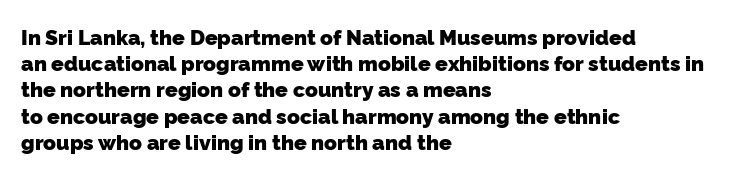
Q: Is the text bold? A: Yes.
Q: Is the text underlined? A: No.
Q: How is the paragraph aligned? A: Left-aligned.
Q: Is the spacing between letters normal or unusually wide? A: Normal.
Q: Is the spacing between lines tight, normal or loose? A: Normal.
